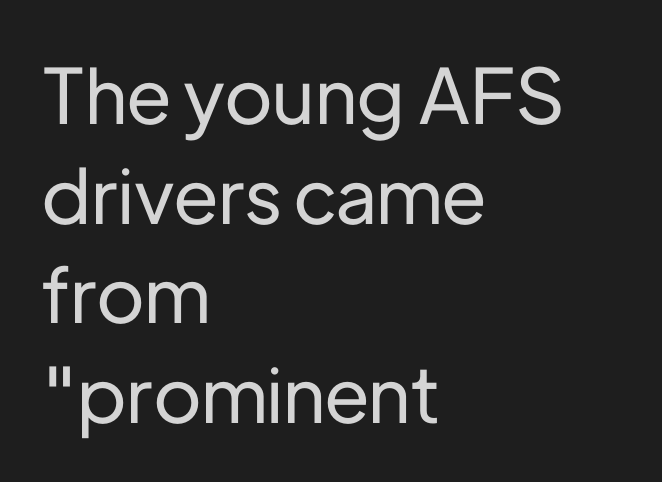
Varying glyph widths throughout — classic text-font behaviour. The letters stand upright; this is a roman face. This rendering leaves character spacing at its baseline value. The string is rendered with underlining switched off. Horizontally, the lines are justified to the leading edge only.
